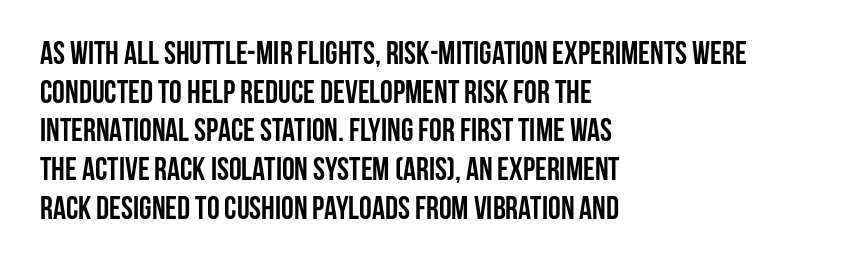
These lines were composed using upright roman letters. Honestly, there is no underline to notice here at all. The typeface chosen for these lines omits serifs. The letterforms sit shoulder to shoulder at normal distance.
